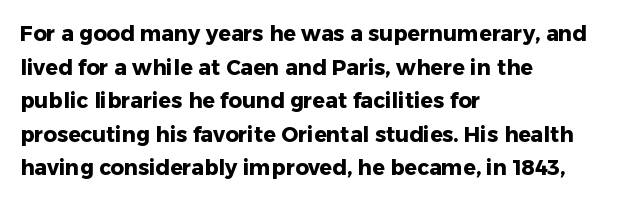
This sample uses plain, unmodified letter spacing. The lines are quadded left. If you measured baseline to baseline, you'd find a middling distance. A dark, heavy texture on the line: the type is bold. Unmarked baselines from the first word to the last.
